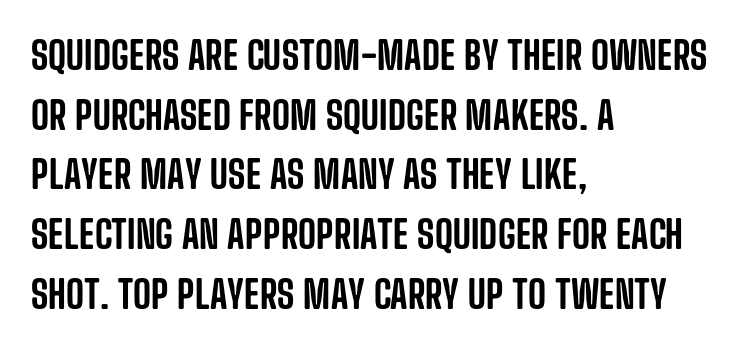
A roman cut, with each character standing at attention. The rendering shows plain stroke endings on the letterforms — a sans-serif design. The passage shown is not underscored anywhere. Each line starts at the same left margin while the right side varies. The passage shown is typed in a proportional face where columns would drift. If you measured baseline to baseline, you'd find a middling distance.
